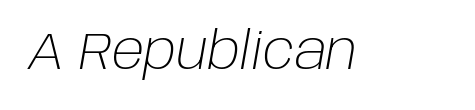
The passage shown is typed in a proportional face where columns would drift. Underline: absent. The font sits on the lighter half of the weight spectrum, regular included. The letters are slanted; this is an italic face.
